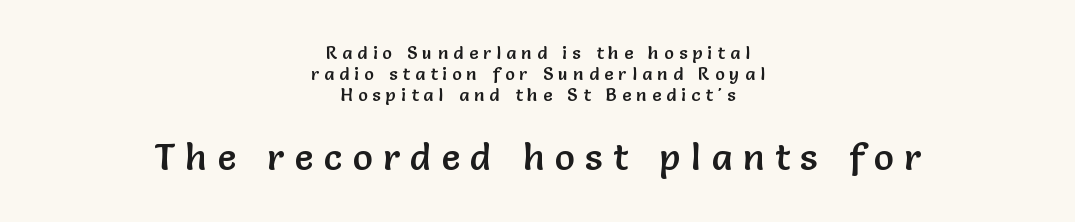
Q: Is the text italic (slanted)? A: No, it is upright.
Q: Is the typeface a serif or a sans-serif typeface? A: Sans-serif.
Q: Is the text underlined? A: No.
Q: How is the paragraph aligned? A: Centered.
Q: Is the spacing between letters normal or unusually wide? A: Unusually wide.
Q: Which block of text is set in a larger size, the first (top) or the second (bottom)? A: The second (bottom) one.
Q: Width (condensed, normal, or wide)? A: Normal.
Q: Stroke contrast? A: Low.
Q: x-height? A: Medium.
Q: Monospaced? A: No.
